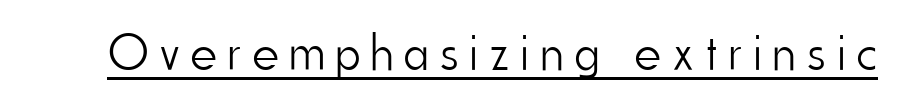
Q: Is the text bold? A: No.
Q: Is the text italic (slanted)? A: No, it is upright.
Q: Is the typeface a serif or a sans-serif typeface? A: Sans-serif.
Q: Is the text underlined? A: Yes.
Q: Is the spacing between letters normal or unusually wide? A: Unusually wide.
Q: Width (condensed, normal, or wide)? A: Condensed.
Q: Stroke contrast? A: Low.
Q: x-height? A: Small.
Q: Monospaced? A: No.
